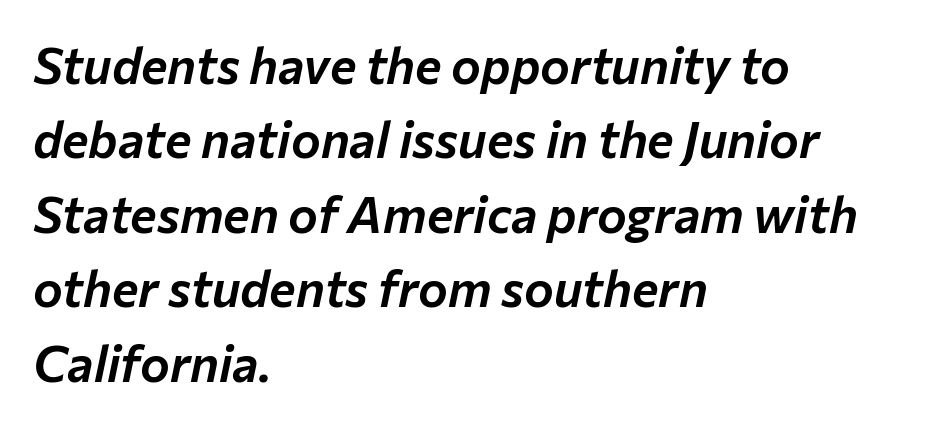
The text carries the slant typical of an italic or oblique font. Letter spacing: default. Decoration check: the copy has no underline. Does the leading feel generous? No, just average. The passage shown is typed in a proportional face where columns would drift.
